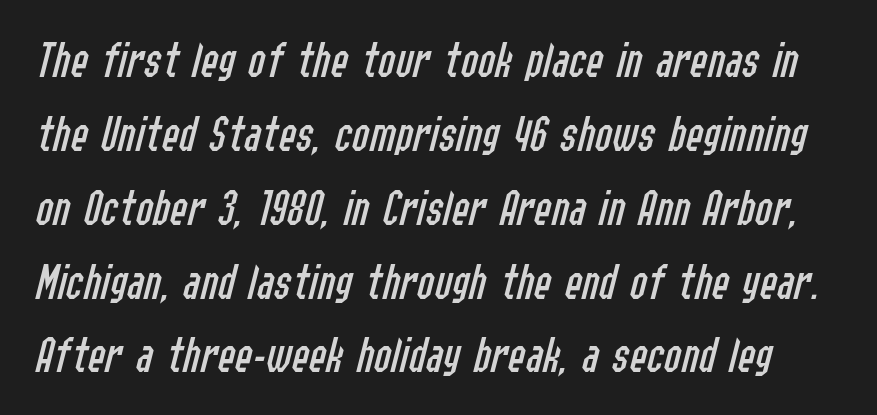
Underlining? Definitely not there. The specimen reads as italic at a glance. Tracking value appears to be zero — textbook default spacing. Is this a fixed-width face? No — the glyphs have proportional, varying widths. Stems and bowls with no extra thickness — not bold.
